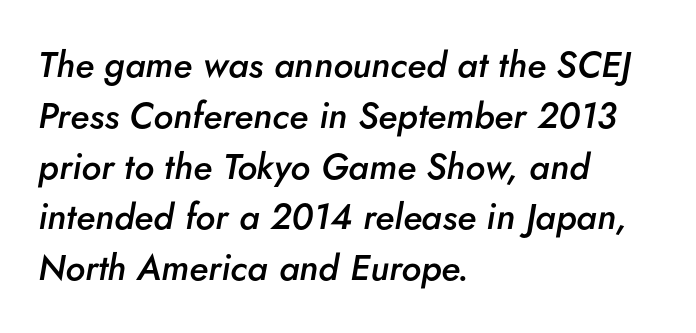
The image shows 36 px semibold type, italic (leaning right); set left-aligned, normal line spacing (1.41x), normal letter spacing, not underlined; low stroke contrast and a small x-height.
